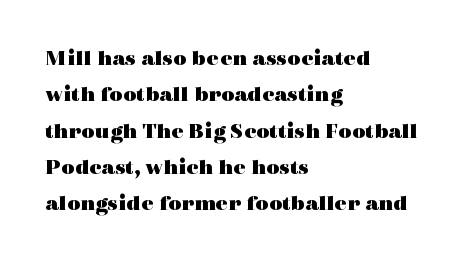
{"italic": "no", "bold": "yes", "underline": "no", "align": "left", "line_spacing": "normal", "line_spacing_ratio": 1.58, "letter_spacing": "normal", "letter_spacing_em": 0.0, "glyph_px": 23}
